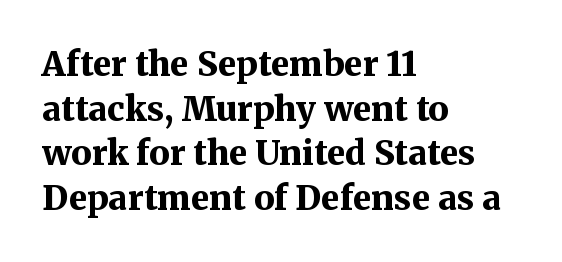
The image shows 34 px bold serif type, upright; set left-aligned, normal line spacing (1.31x), normal letter spacing, not underlined; medium stroke contrast and a medium x-height.
